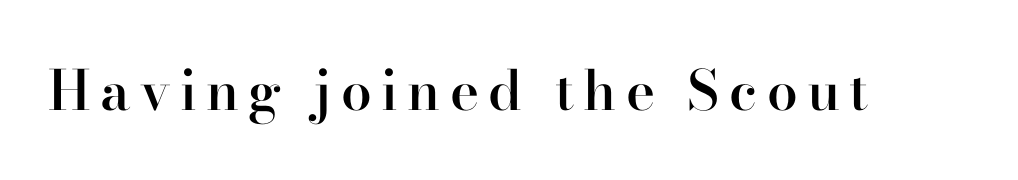
{"serif": "yes", "italic": "no", "bold": "semi", "weight": "semibold", "width": "normal", "stroke_contrast": "high", "x_height": "small", "monospaced": "no", "underline": "no", "glyph_px": 55}
